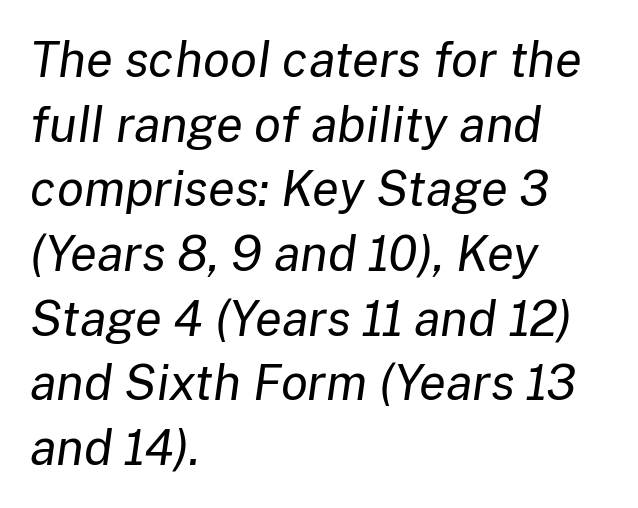
Students, note that the glyphs here touch the page at normal intervals. The space beneath each line is pristine and unruled. Evenly set lines give the paragraph a standard silhouette. Alignment: flush left.
